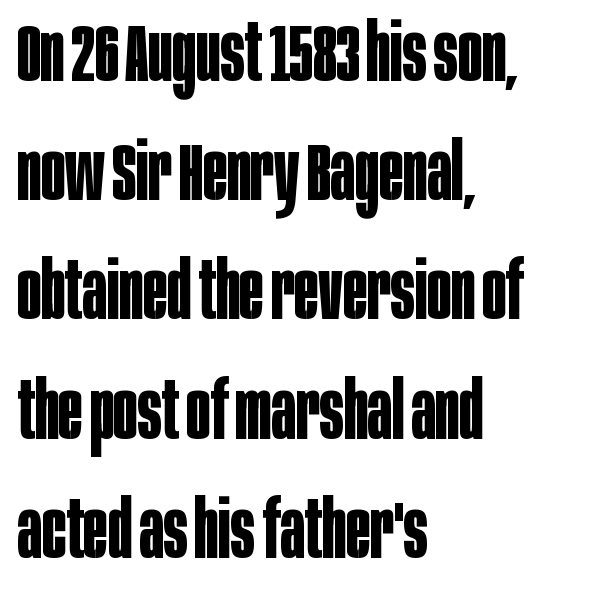
Q: Is the text bold? A: Yes.
Q: Is the text italic (slanted)? A: No, it is upright.
Q: Is the typeface a serif or a sans-serif typeface? A: Sans-serif.
Q: Is the text underlined? A: No.
Q: How is the paragraph aligned? A: Left-aligned.
Q: Is the spacing between letters normal or unusually wide? A: Normal.
Q: Is the spacing between lines tight, normal or loose? A: Normal.
Q: Width (condensed, normal, or wide)? A: Condensed.
Q: Stroke contrast? A: Low.
Q: x-height? A: Large.
Q: Monospaced? A: No.
